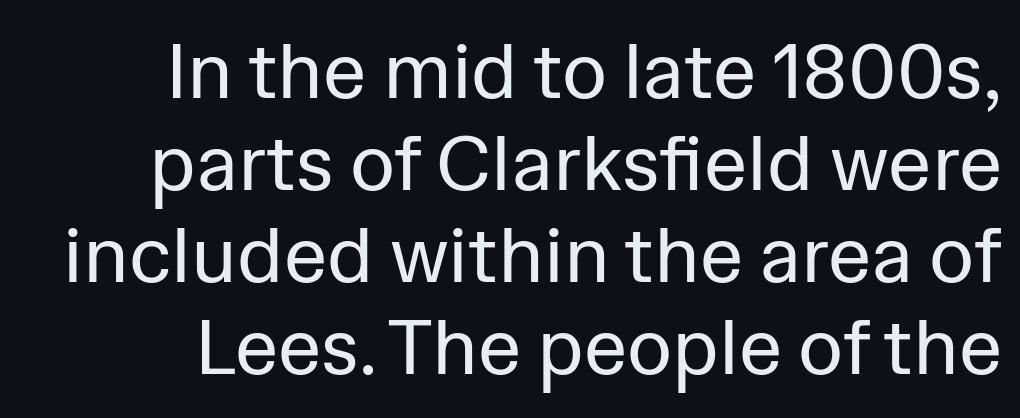
Note: no serifs on the glyphs. The letters sit at their default tracking, neither squeezed nor spread. Where is the straight margin? On the right. No chunkiness to these letters — they're not bold. The letters stand upright; this is a roman face.
